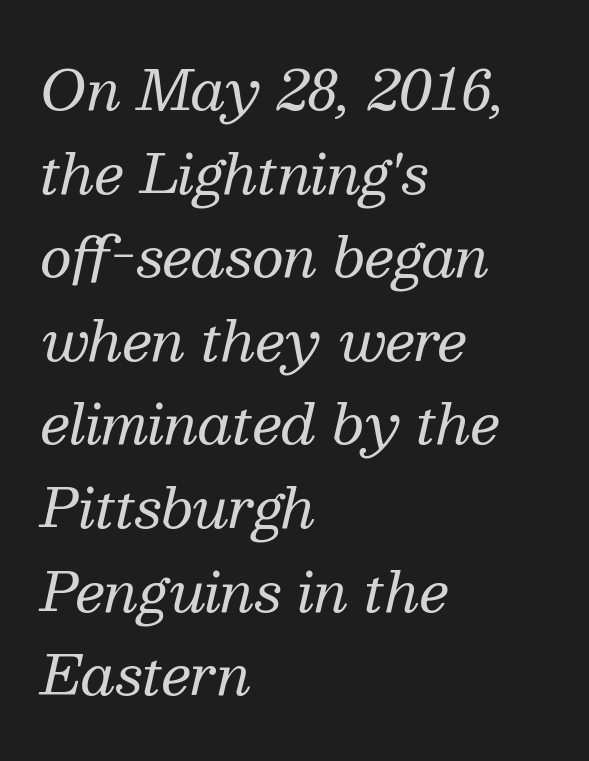
The image shows 55 px regular-weight serif type, italic (leaning right); set left-aligned, normal line spacing (1.52x), normal letter spacing, not underlined; medium stroke contrast and a medium x-height.
